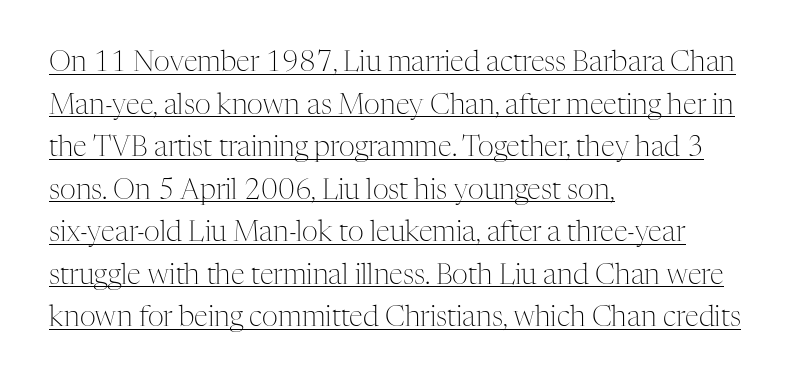
Here the designer chose a conventional face with non-uniform glyph widths. The compositor pushed each line to the left boundary. On a weight scale, this lands at 450 or below. The rendering keeps characters at their native spacing. The rendered words wear a rule along their underside.
